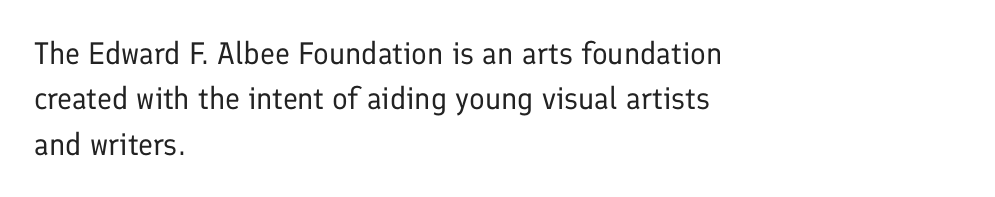
{"serif": "no", "italic": "no", "bold": "no", "weight": "regular", "width": "normal", "stroke_contrast": "low", "x_height": "medium", "monospaced": "no", "underline": "no", "align": "left", "line_spacing": "normal", "line_spacing_ratio": 1.46, "letter_spacing": "normal", "letter_spacing_em": 0.0, "glyph_px": 31}
